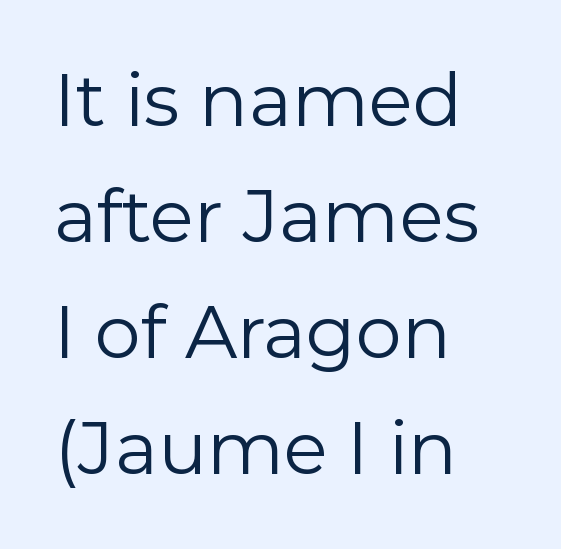
{"serif": "no", "italic": "no", "bold": "no", "weight": "regular", "width": "normal", "stroke_contrast": "low", "x_height": "medium", "monospaced": "no", "underline": "no", "align": "left", "line_spacing": "normal", "line_spacing_ratio": 1.59, "letter_spacing": "normal", "letter_spacing_em": 0.0, "glyph_px": 73}
